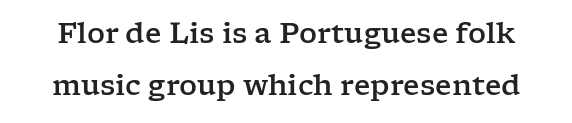
Q: Is the text italic (slanted)? A: No, it is upright.
Q: Is the typeface a serif or a sans-serif typeface? A: Serif.
Q: Is the text underlined? A: No.
Q: Is the spacing between letters normal or unusually wide? A: Normal.
Q: Width (condensed, normal, or wide)? A: Wide.
Q: Stroke contrast? A: Low.
Q: x-height? A: Medium.
Q: Monospaced? A: No.
